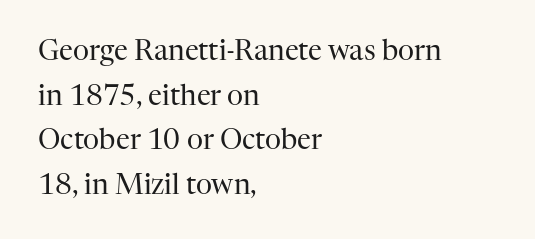
The image shows 28 px regular-weight serif type, upright; set left-aligned, normal line spacing (1.59x), normal letter spacing, not underlined; high stroke contrast and a medium x-height.
